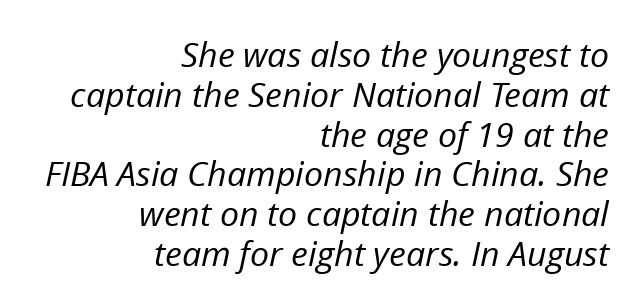
Q: Is the text bold? A: No.
Q: Is the text italic (slanted)? A: Yes, it leans right by about 12 degrees.
Q: Is the text underlined? A: No.
Q: How is the paragraph aligned? A: Right-aligned.
Q: Is the spacing between letters normal or unusually wide? A: Normal.
Q: Width (condensed, normal, or wide)? A: Normal.
Q: Stroke contrast? A: Low.
Q: x-height? A: Medium.
Q: Monospaced? A: No.
